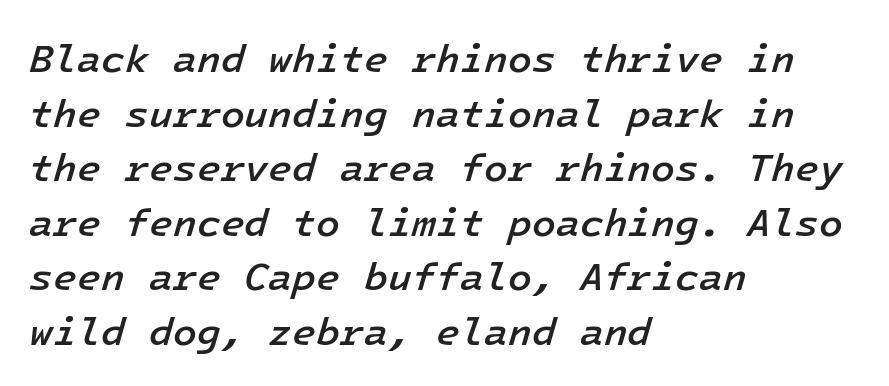
{"italic": "yes", "lean": "right", "slant_degrees": 16, "bold": "semi", "weight": "semibold", "width": "normal", "stroke_contrast": "low", "x_height": "medium", "underline": "no", "align": "left", "line_spacing": "normal", "line_spacing_ratio": 1.4, "letter_spacing": "normal", "letter_spacing_em": 0.0, "glyph_px": 39}
